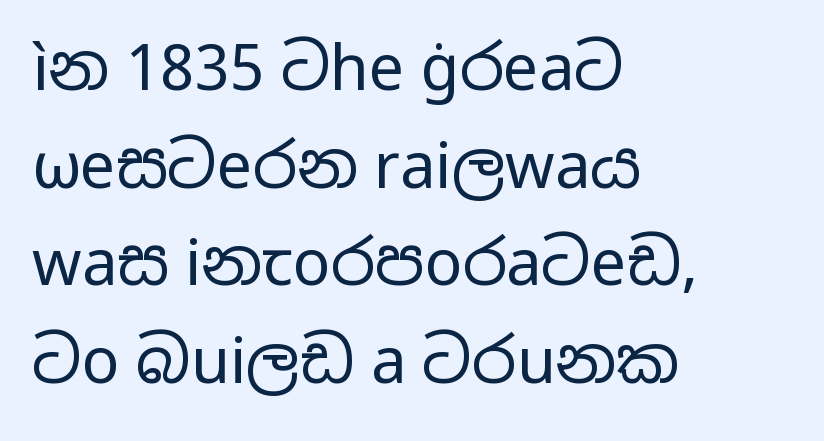
The setting favours the left margin, as ordinary paragraphs usually do. You could not count columns in this text — the font is proportionally spaced. Horizontal bands of white between lines are of average thickness. The typography opts for an upright posture over an oblique one. The tracking reads as untouched default to a designer's eye.
